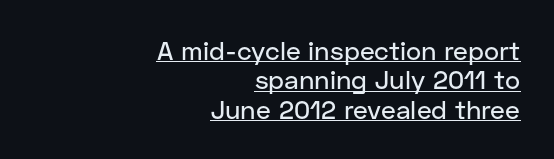
{"italic": "no", "underline": "yes", "align": "right", "line_spacing": "tight", "line_spacing_ratio": 1.13, "letter_spacing": "normal", "letter_spacing_em": 0.0, "glyph_px": 26}
